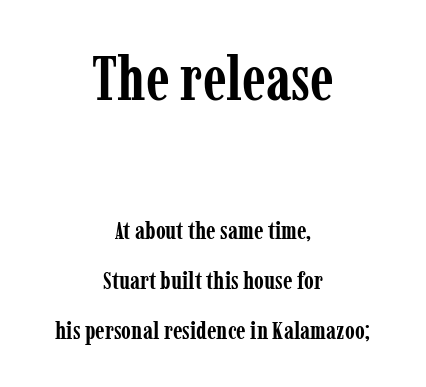
Q: Is the text bold? A: Yes.
Q: Is the text italic (slanted)? A: No, it is upright.
Q: Is the typeface a serif or a sans-serif typeface? A: Serif.
Q: Is the text underlined? A: No.
Q: How is the paragraph aligned? A: Centered.
Q: Is the spacing between letters normal or unusually wide? A: Normal.
Q: Is the spacing between lines tight, normal or loose? A: Loose.
Q: Which block of text is set in a larger size, the first (top) or the second (bottom)? A: The first (top) one.
Q: Width (condensed, normal, or wide)? A: Condensed.
Q: Stroke contrast? A: Low.
Q: x-height? A: Medium.
Q: Monospaced? A: No.
